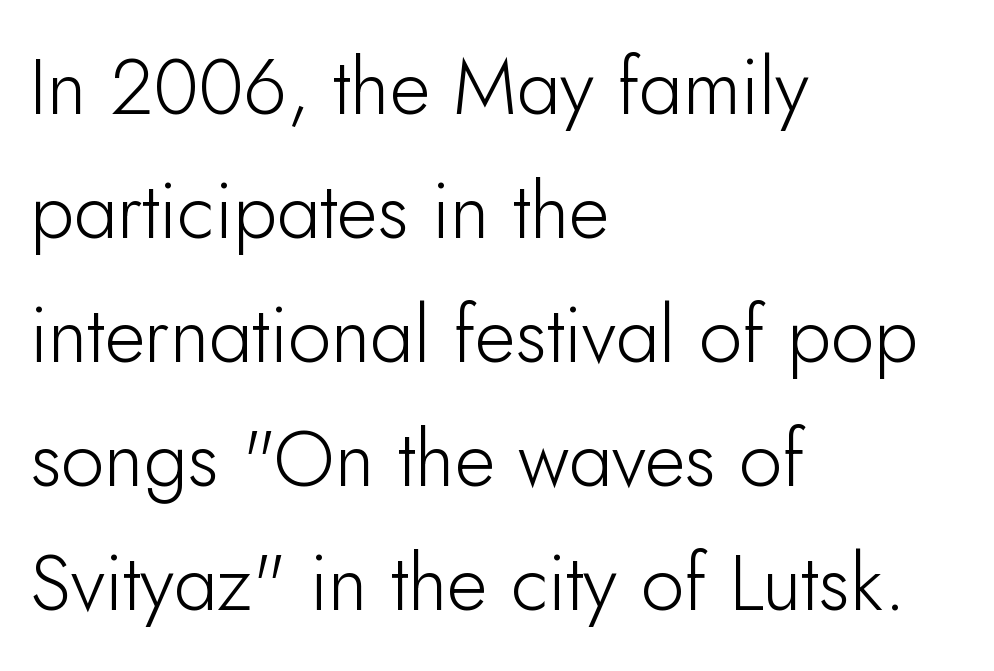
{"serif": "no", "italic": "no", "bold": "no", "weight": "light", "width": "normal", "stroke_contrast": "low", "x_height": "small", "monospaced": "no", "underline": "no", "align": "left", "line_spacing": "normal", "line_spacing_ratio": 1.59, "letter_spacing": "normal", "letter_spacing_em": 0.0, "glyph_px": 78}
